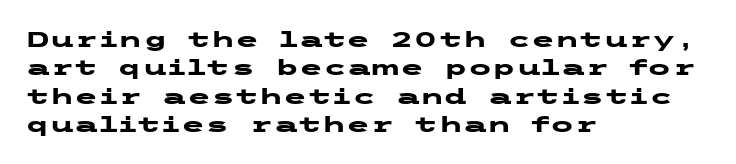
Q: Is the text bold? A: Yes.
Q: Is the text italic (slanted)? A: No, it is upright.
Q: Is the text underlined? A: No.
Q: How is the paragraph aligned? A: Left-aligned.
Q: Is the spacing between letters normal or unusually wide? A: Normal.
Q: Is the spacing between lines tight, normal or loose? A: Normal.
